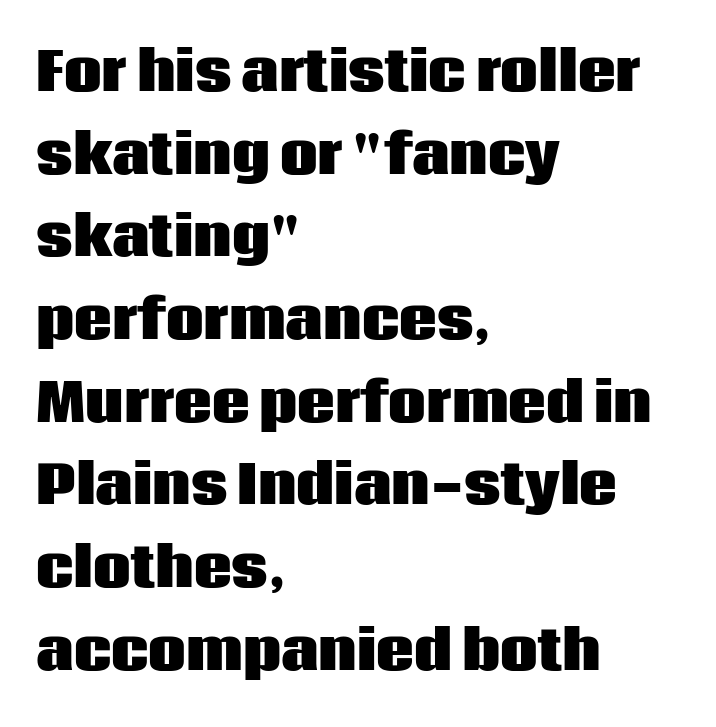
Q: Is the text bold? A: Yes.
Q: Is the text italic (slanted)? A: No, it is upright.
Q: Is the typeface a serif or a sans-serif typeface? A: Sans-serif.
Q: Is the text underlined? A: No.
Q: How is the paragraph aligned? A: Left-aligned.
Q: Is the spacing between letters normal or unusually wide? A: Normal.
Q: Is the spacing between lines tight, normal or loose? A: Normal.
Q: Width (condensed, normal, or wide)? A: Normal.
Q: Stroke contrast? A: Low.
Q: x-height? A: Large.
Q: Monospaced? A: No.
